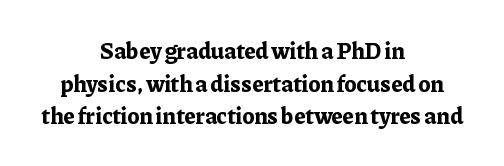
The image shows 23 px bold type, upright; set centered, normal line spacing (1.42x), normal letter spacing, not underlined.
